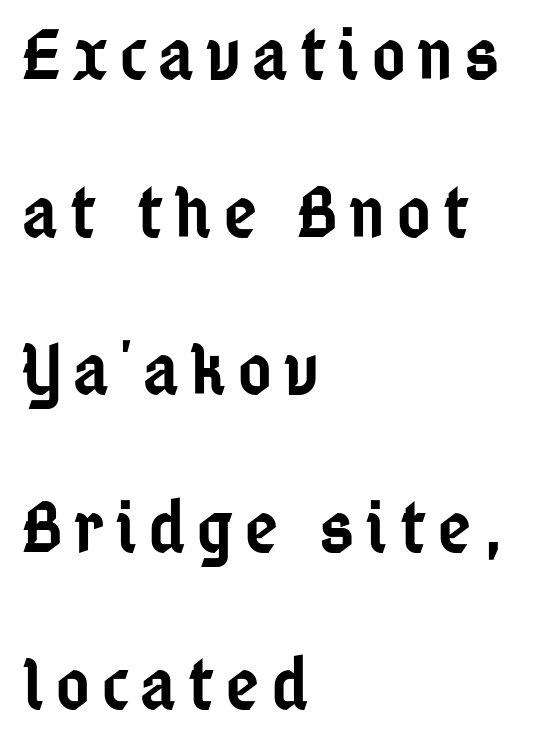
The passage shown is semibold, sitting just below true bold. The type family on display is of the sans-serif kind. Varying glyph widths throughout — classic text-font behaviour. A typesetter would mark this as roman, not italic. Interline gaps are noticeably wide in this sample. The lines in this sample share a left origin and differ only in where they stop.
